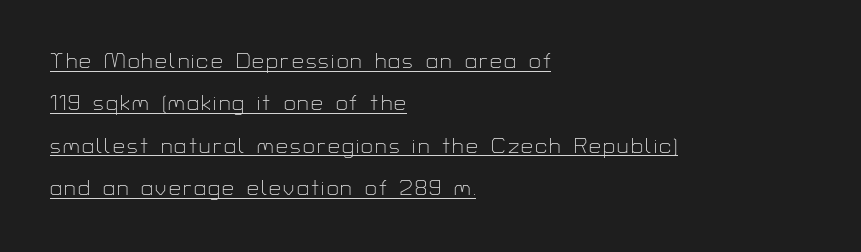
Heft: none added — not bold. The lettering holds an erect, upright posture throughout. Widely set lines give the paragraph a tall, airy silhouette. The words here are underlined. Compared with a centered layout, this one pins lines to the left instead.
